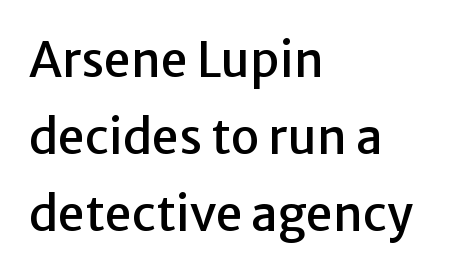
The image shows 48 px sans-serif type, upright; set left-aligned, normal line spacing (1.6x), normal letter spacing, not underlined; low stroke contrast and a medium x-height.
